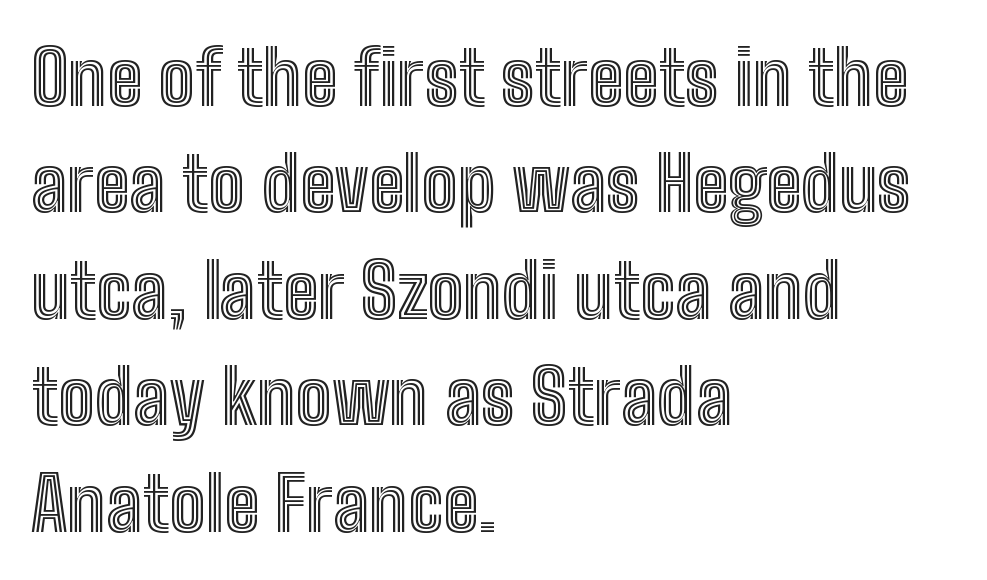
{"italic": "no", "width": "condensed", "x_height": "medium", "monospaced": "no", "underline": "no", "align": "left", "line_spacing": "normal", "line_spacing_ratio": 1.4, "letter_spacing": "normal", "letter_spacing_em": 0.0, "glyph_px": 76}
